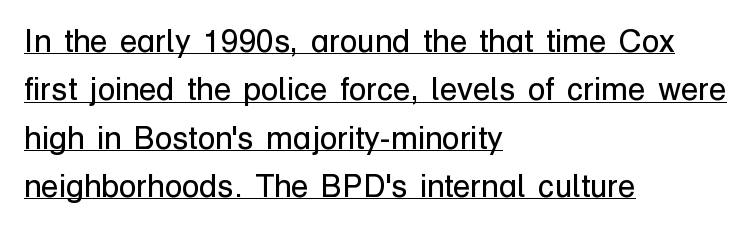
{"serif": "no", "italic": "no", "bold": "no", "weight": "regular", "width": "normal", "stroke_contrast": "low", "x_height": "medium", "monospaced": "no", "underline": "yes", "align": "left", "line_spacing": "normal", "line_spacing_ratio": 1.51, "letter_spacing": "normal", "letter_spacing_em": 0.0, "glyph_px": 32}
